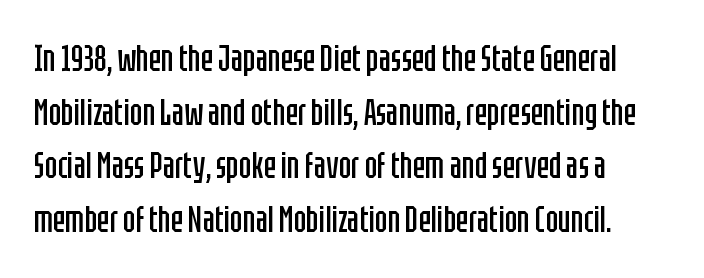
Counters stay open thanks to moderate or lighter strokes. One glance says typical: line gaps are just what's usual. The compositor pushed each line to the left boundary. Spacing verdict: proportional, widths tailored to each character.
